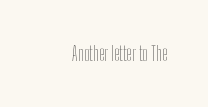
Posture: upright roman. Short note: letters normally spaced. The weight would be labelled regular, book, light, or lighter still. Lines of text with bare space underneath.
